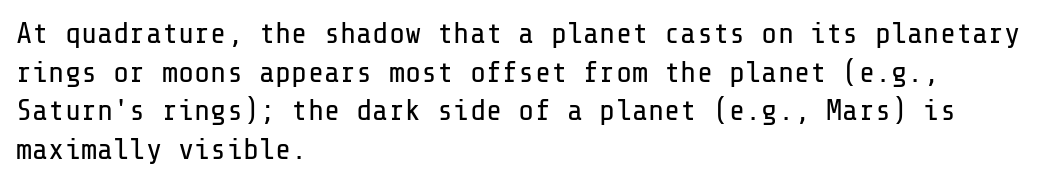
Reading down the column, the eye jumps a familiar distance to each next line. This is roman type, the default non-slanted kind. Caption: multi-line text, flush left, ragged right. Nothing unusual about the tracking: characters are spaced as the font intends. The string is rendered with underlining switched off.
